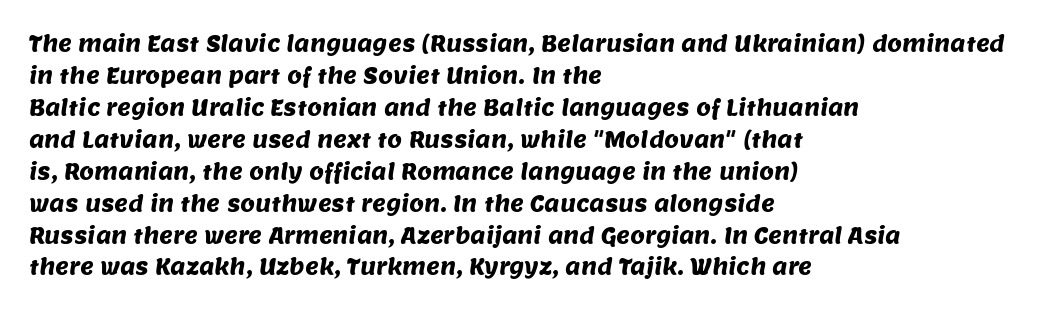
Q: Is the text underlined? A: No.
Q: How is the paragraph aligned? A: Left-aligned.
Q: Is the spacing between letters normal or unusually wide? A: Normal.
Q: Is the spacing between lines tight, normal or loose? A: Normal.
